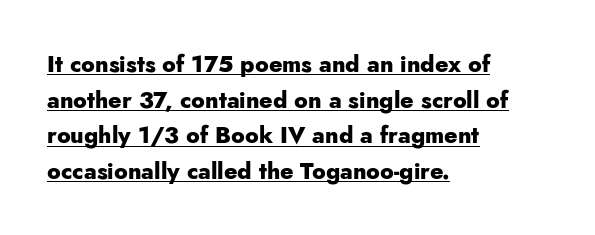
Q: Is the text bold? A: Yes.
Q: Is the text italic (slanted)? A: No, it is upright.
Q: Is the text underlined? A: Yes.
Q: How is the paragraph aligned? A: Left-aligned.
Q: Is the spacing between letters normal or unusually wide? A: Normal.
Q: Is the spacing between lines tight, normal or loose? A: Normal.
